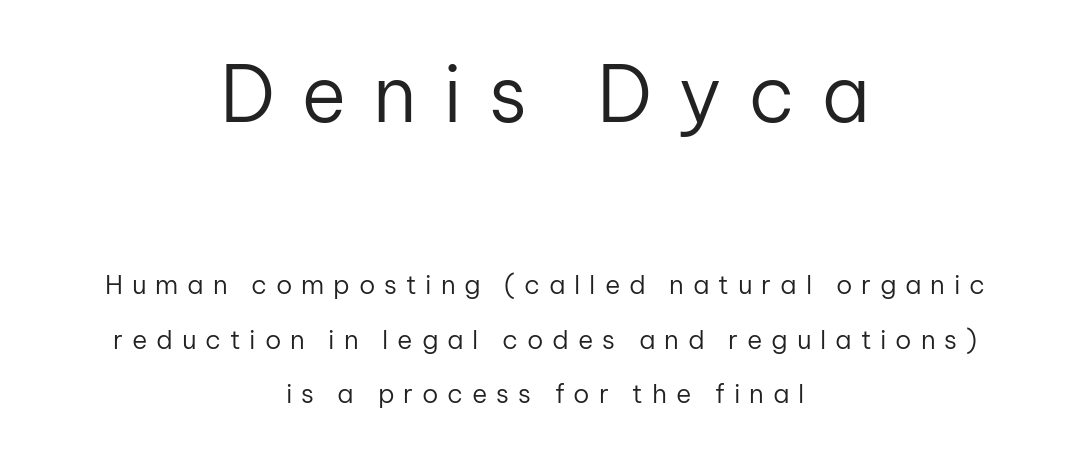
Stroke terminals: plain, sans-serif. The cut favours lightness, reaching ordinary text weight at its darkest. These lines are rendered in a variable-pitch font. Leading is clearly above the norm, producing a sparse column. Beneath every word, the page is bare.
